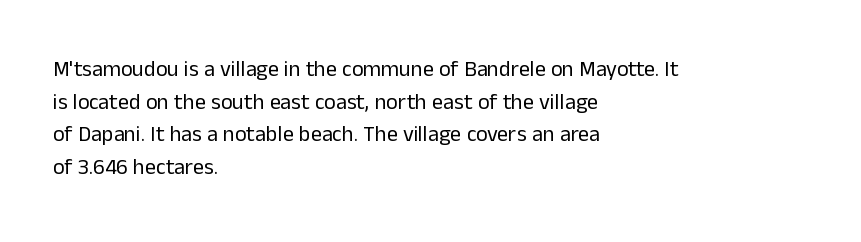
{"italic": "no", "bold": "no", "underline": "no", "align": "left", "line_spacing": "normal", "line_spacing_ratio": 1.48, "letter_spacing": "normal", "letter_spacing_em": 0.0, "glyph_px": 22}
